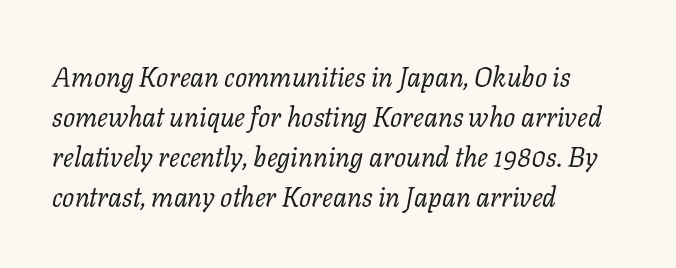
The image shows 27 px text type, italic (leaning right); set left-aligned, normal line spacing (1.48x), normal letter spacing, not underlined.
